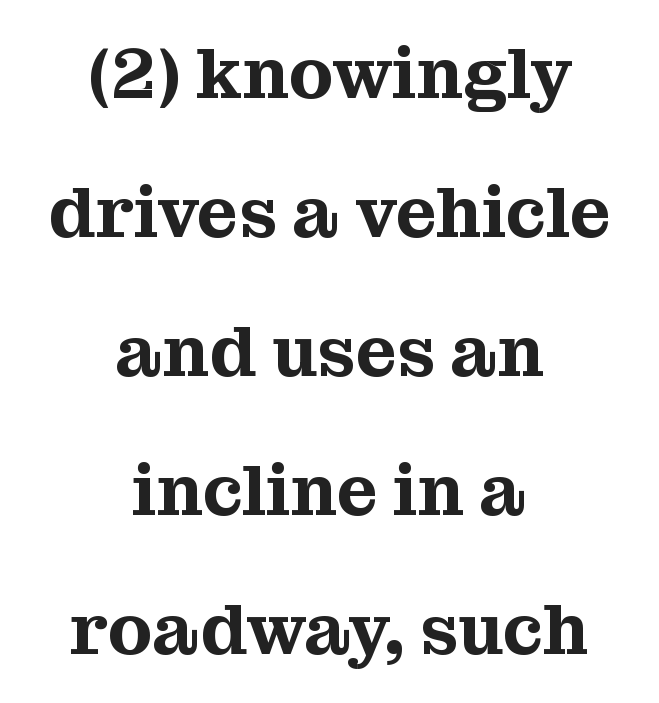
The image shows 72 px serif type, upright; set centered, loose line spacing (1.93x), normal letter spacing, not underlined; medium stroke contrast and a medium x-height.
